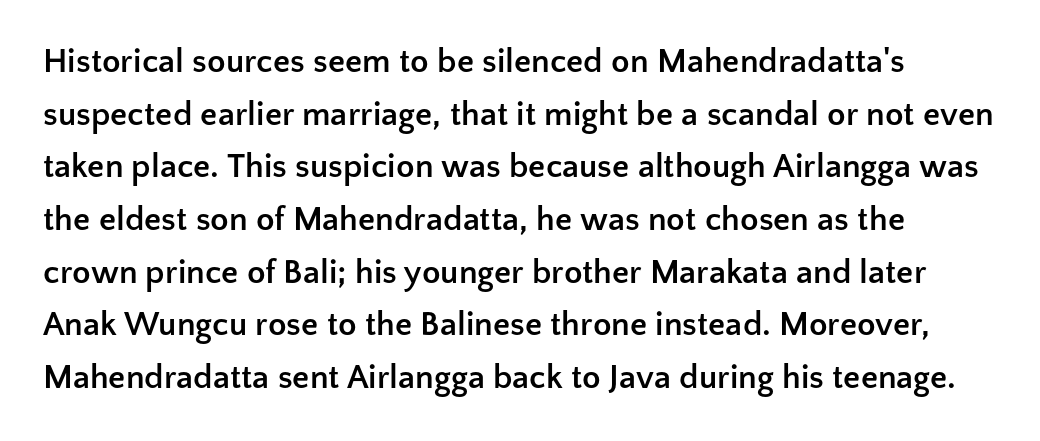
The strokes are fattened all the way to bold. Regarding serifs, this sample does without them. The area under the type is left untouched. A typesetter would call this zero additional tracking.
